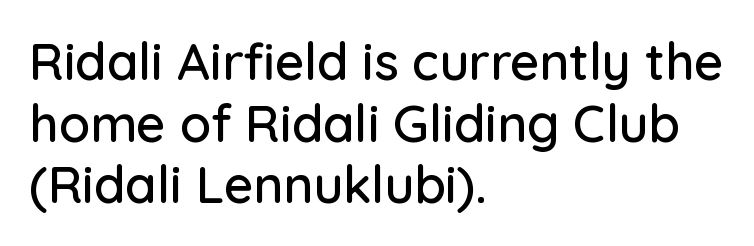
{"serif": "no", "italic": "no", "width": "normal", "stroke_contrast": "low", "x_height": "medium", "monospaced": "no", "underline": "no", "align": "left", "line_spacing_ratio": 1.21, "letter_spacing": "normal", "letter_spacing_em": 0.0, "glyph_px": 51}
